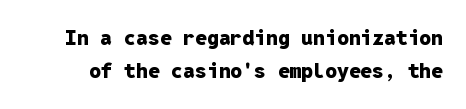
If you measured baseline to baseline, you'd find a middling distance. When letters stand straight like this, we call the style roman or upright. Letters rest on an invisible, unmarked baseline. Tracking here is standard; glyphs follow each other at the usual distance. Weight check: bold — yes, fully.
